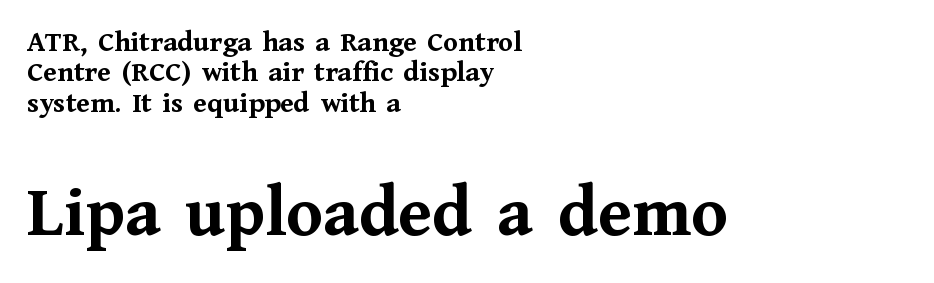
The image shows 74 px semibold serif type, upright; set left-aligned, tight line spacing (1.01x), normal letter spacing, not underlined; the second (bottom) block is 2.47x larger; medium stroke contrast and a medium x-height.
